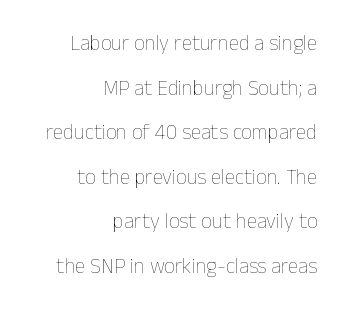
You could call the tracking neutral — neither tight nor loose. Caption: multi-line text, flush right, ragged left. The foot of each line stays bare and open. The strokes carry an ordinary text weight at most. Airy leading. Every character sits straight up, as roman type does.
